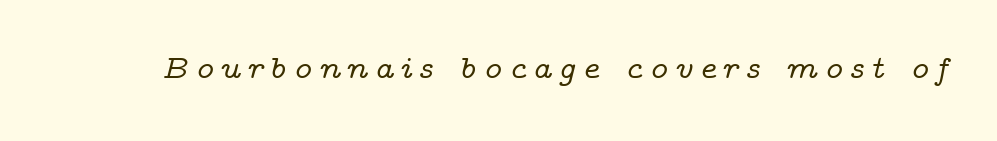
You can tell from the footed stems that serif type was used. A bare baseline throughout the passage. Rendered with sloped, italic letterforms. Think of a printed novel: that variable character pitch is what you see here.
